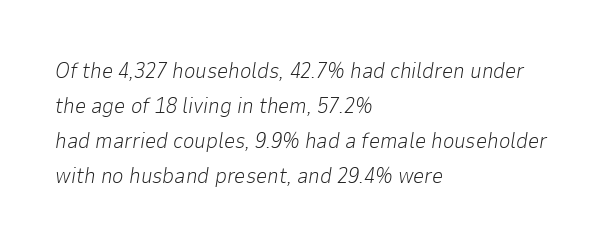
{"italic": "yes", "lean": "right", "slant_degrees": 9, "bold": "no", "underline": "no", "align": "left", "line_spacing": "normal", "line_spacing_ratio": 1.59, "letter_spacing": "normal", "letter_spacing_em": 0.0, "glyph_px": 22}
